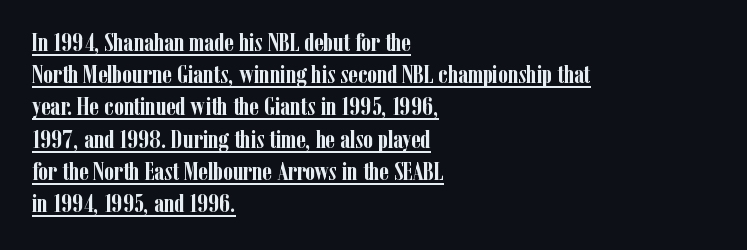
Horizontal alignment here is leftward, the default for most running prose. The lettering stays uniformly vertical, giving the passage a roman look. A continuous stroke trails under the words, as in a hyperlink. Heft: maximum for text — a bold.
